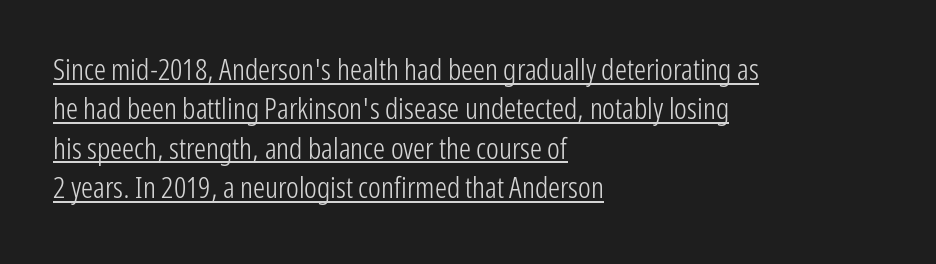
The font is comparable to plain body text, perhaps lighter. Whoever set this chose a conventional vertical rhythm. Underlining? Definitely there. I'd call this a sans setting — the letters go barefoot. A typesetter would call this zero additional tracking. Think of a printed novel: that variable character pitch is what you see here.
